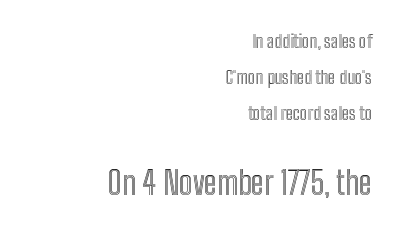
{"italic": "no", "width": "condensed", "x_height": "medium", "monospaced": "no", "underline": "no", "align": "right", "line_spacing": "loose", "line_spacing_ratio": 1.99, "letter_spacing": "normal", "letter_spacing_em": 0.0, "larger_block": "second", "size_ratio": 1.78, "glyph_px": 32}
